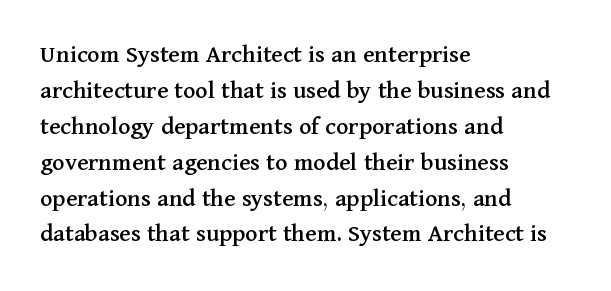
{"italic": "no", "underline": "no", "align": "left", "line_spacing": "normal", "line_spacing_ratio": 1.38, "letter_spacing": "normal", "letter_spacing_em": 0.0, "glyph_px": 26}
